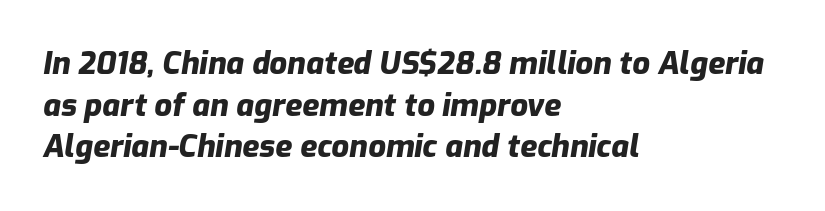
The image shows 31 px heavy type, italic (leaning right); set left-aligned, normal line spacing (1.34x), normal letter spacing, not underlined; low stroke contrast and a medium x-height.
